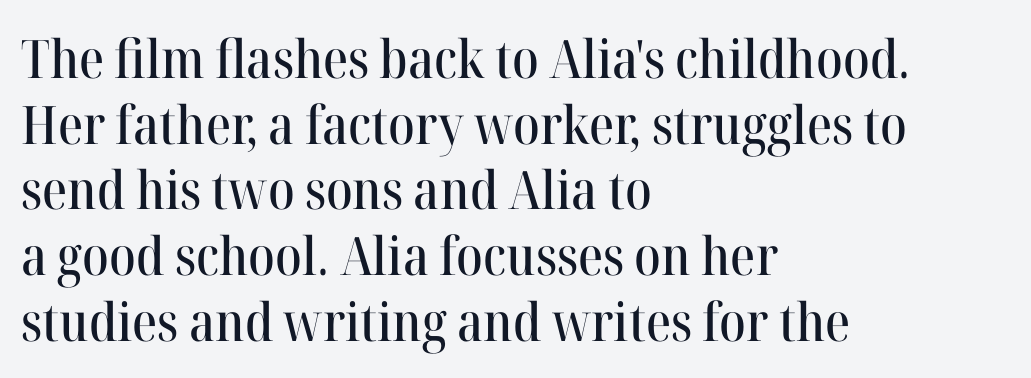
Q: Is the text italic (slanted)? A: No, it is upright.
Q: Is the typeface a serif or a sans-serif typeface? A: Serif.
Q: Is the text underlined? A: No.
Q: How is the paragraph aligned? A: Left-aligned.
Q: Is the spacing between letters normal or unusually wide? A: Normal.
Q: Width (condensed, normal, or wide)? A: Normal.
Q: Stroke contrast? A: High.
Q: x-height? A: Medium.
Q: Monospaced? A: No.
